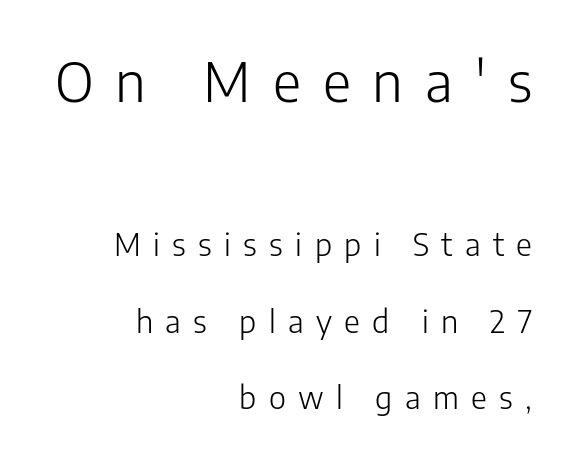
The image shows 55 px light sans-serif type, upright; set right-aligned, loose line spacing (2.46x), unusually wide letter spacing (+0.4 em), not underlined; the first (top) block is 1.77x larger; low stroke contrast and a medium x-height.
